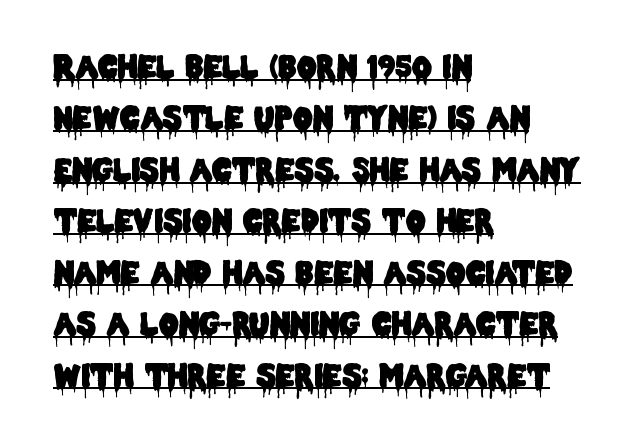
The image shows 31 px condensed sans-serif type, upright; set left-aligned, normal line spacing (1.66x), normal letter spacing, underlined; low stroke contrast and a large x-height.
